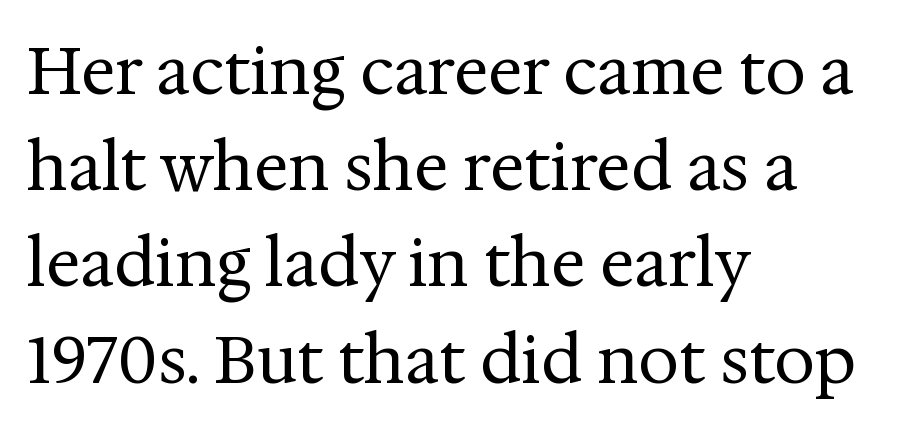
Unlike a clean sans, this face finishes its strokes with serifs. The passage is arranged the way most books set body copy — flush left. This rendering leaves character spacing at its baseline value. Rule under the text: the space is simply empty. You can tell it's not italic because the verticals are truly vertical. Think of a printed novel: that variable character pitch is what you see here.
